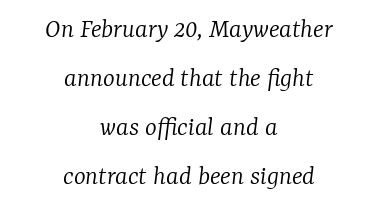
Q: Is the text bold? A: No.
Q: Is the text italic (slanted)? A: Yes, it leans right by about 7 degrees.
Q: Is the typeface a serif or a sans-serif typeface? A: Serif.
Q: Is the text underlined? A: No.
Q: How is the paragraph aligned? A: Centered.
Q: Is the spacing between letters normal or unusually wide? A: Normal.
Q: Width (condensed, normal, or wide)? A: Normal.
Q: Stroke contrast? A: Low.
Q: x-height? A: Medium.
Q: Monospaced? A: No.
